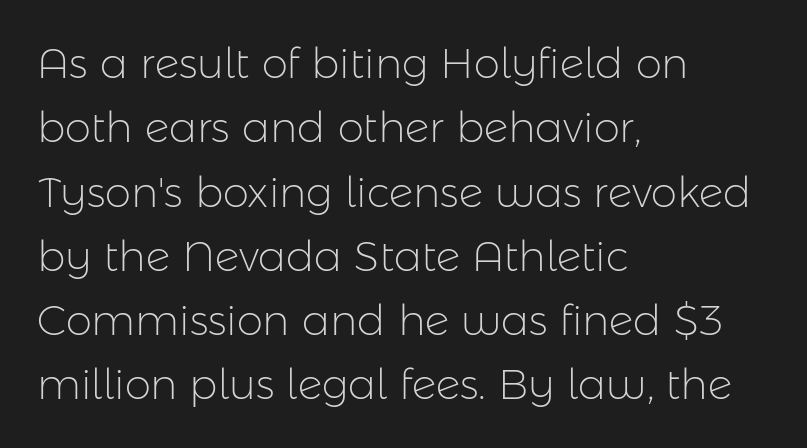
The image shows 42 px light sans-serif type, upright; set left-aligned, normal line spacing (1.53x), normal letter spacing, not underlined; low stroke contrast and a medium x-height.
